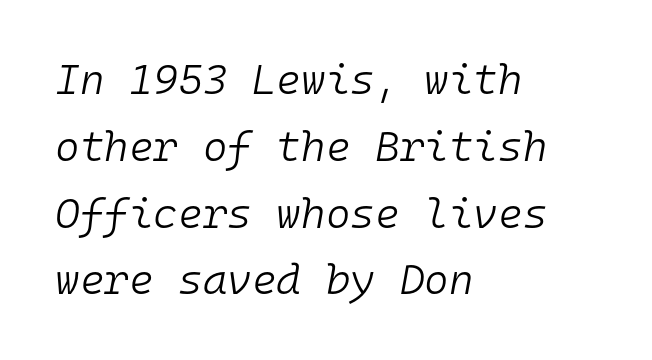
The image shows 42 px light type, italic (leaning right), monospaced; set left-aligned, normal line spacing (1.59x), normal letter spacing, not underlined; low stroke contrast and a medium x-height.
